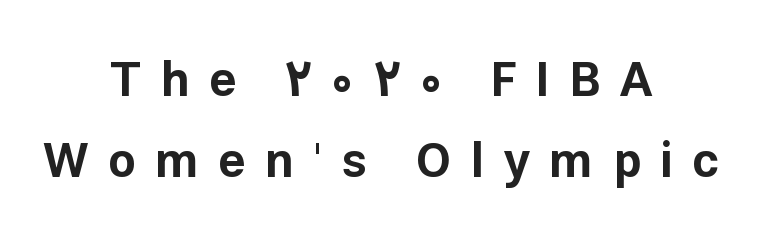
Q: Is the text bold? A: Yes.
Q: Is the text italic (slanted)? A: No, it is upright.
Q: Is the typeface a serif or a sans-serif typeface? A: Sans-serif.
Q: Is the text underlined? A: No.
Q: How is the paragraph aligned? A: Centered.
Q: Is the spacing between letters normal or unusually wide? A: Unusually wide.
Q: Is the spacing between lines tight, normal or loose? A: Normal.
Q: Width (condensed, normal, or wide)? A: Normal.
Q: Stroke contrast? A: Low.
Q: x-height? A: Medium.
Q: Monospaced? A: No.
